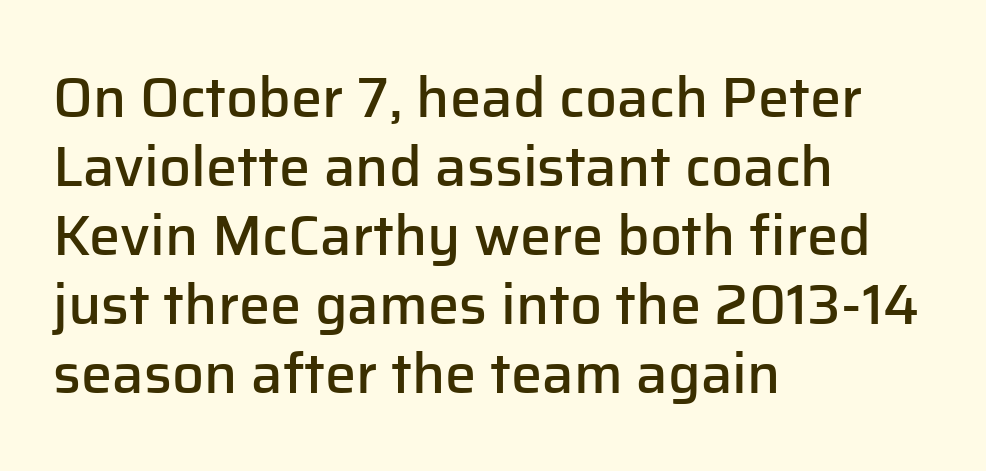
These lines are rendered in a variable-pitch font. Short note: letters normally spaced. Notice how the passage keeps a crisp vertical edge on the left only. Descenders hang freely into open space. Posture: vertical. Weight: semibold (demi).
